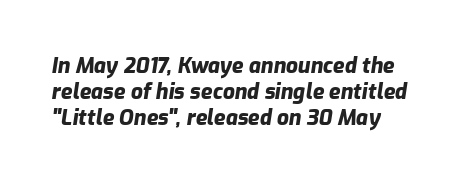
{"italic": "yes", "lean": "right", "slant_degrees": 9, "bold": "yes", "underline": "no", "align": "left", "line_spacing_ratio": 1.23, "letter_spacing": "normal", "letter_spacing_em": 0.0, "glyph_px": 21}
